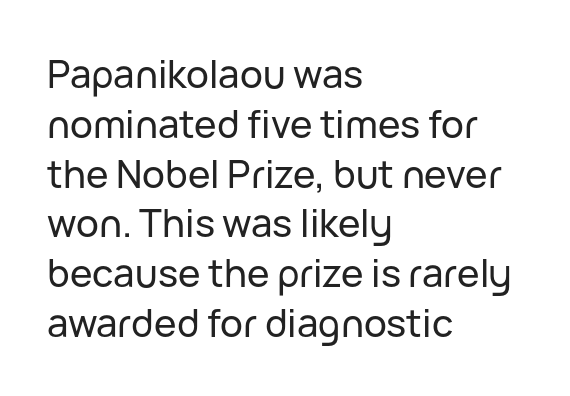
{"serif": "no", "italic": "no", "width": "normal", "stroke_contrast": "low", "x_height": "medium", "monospaced": "no", "underline": "no", "align": "left", "line_spacing": "normal", "line_spacing_ratio": 1.31, "letter_spacing": "normal", "letter_spacing_em": 0.0, "glyph_px": 38}
